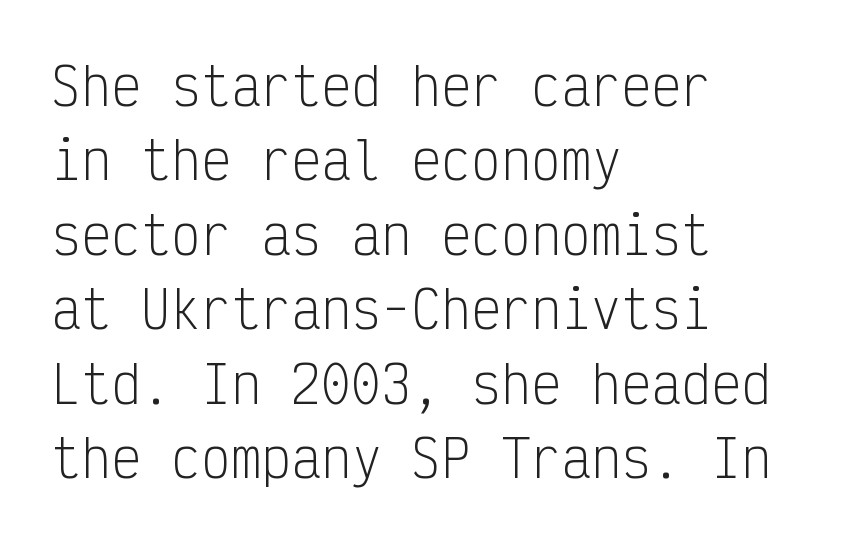
This is roman type, the default non-slanted kind. Looks like terminal output: every glyph gets an equal slot. Characters follow at the spacing the type designer built in. The weight tops out at a normal text grade. Classification — sans serif. Successive baselines arrive at the customary interval.
